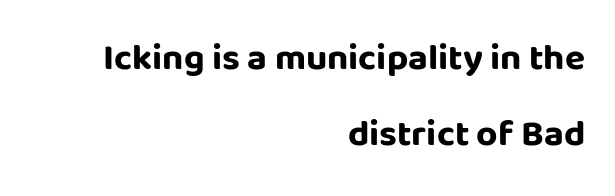
{"serif": "no", "italic": "no", "bold": "yes", "weight": "bold", "width": "normal", "stroke_contrast": "low", "x_height": "large", "monospaced": "no", "underline": "no", "align": "right", "line_spacing": "loose", "line_spacing_ratio": 2.06, "letter_spacing": "normal", "letter_spacing_em": 0.0, "glyph_px": 37}
